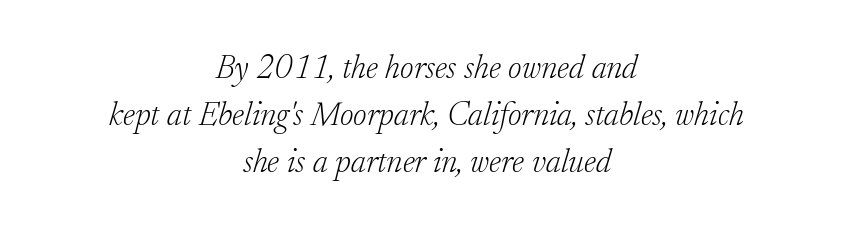
Q: Is the text bold? A: No.
Q: Is the text italic (slanted)? A: Yes, it leans right by about 17 degrees.
Q: Is the typeface a serif or a sans-serif typeface? A: Serif.
Q: Is the text underlined? A: No.
Q: How is the paragraph aligned? A: Centered.
Q: Is the spacing between letters normal or unusually wide? A: Normal.
Q: Is the spacing between lines tight, normal or loose? A: Normal.
Q: Width (condensed, normal, or wide)? A: Normal.
Q: Stroke contrast? A: Low.
Q: x-height? A: Small.
Q: Monospaced? A: No.
